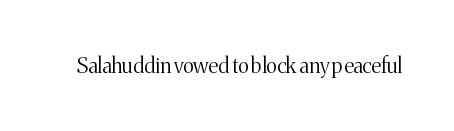
{"italic": "no", "bold": "no", "underline": "no", "letter_spacing": "normal", "letter_spacing_em": 0.0, "glyph_px": 21}
